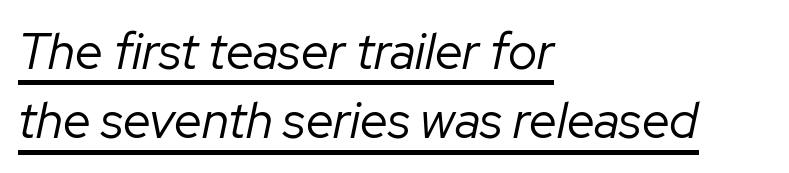
The image shows 50 px regular-weight type, italic (leaning right); set left-aligned, normal line spacing (1.39x), normal letter spacing, underlined; low stroke contrast and a medium x-height.
